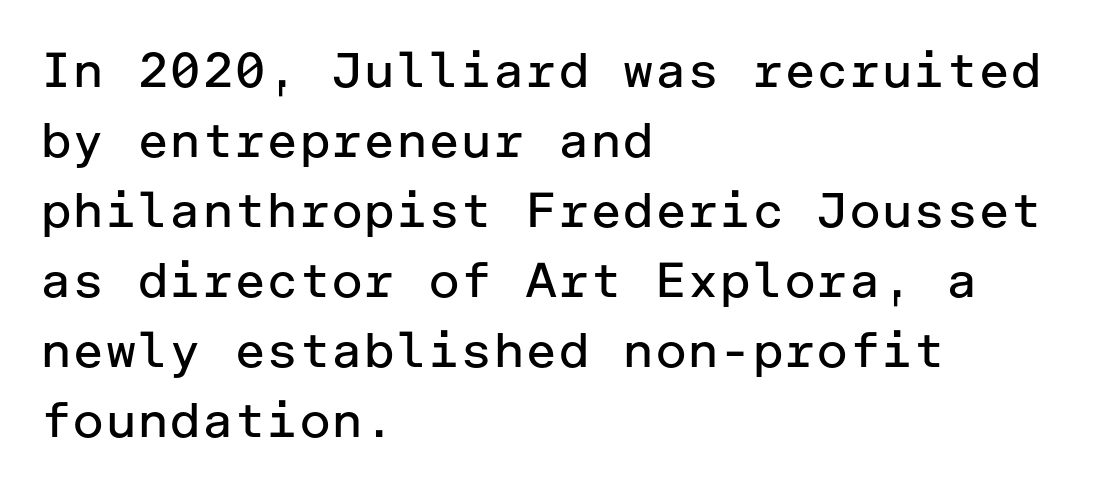
The image shows 49 px regular-weight sans-serif type, upright; set left-aligned, normal line spacing (1.43x), normal letter spacing, not underlined; low stroke contrast and a medium x-height.
